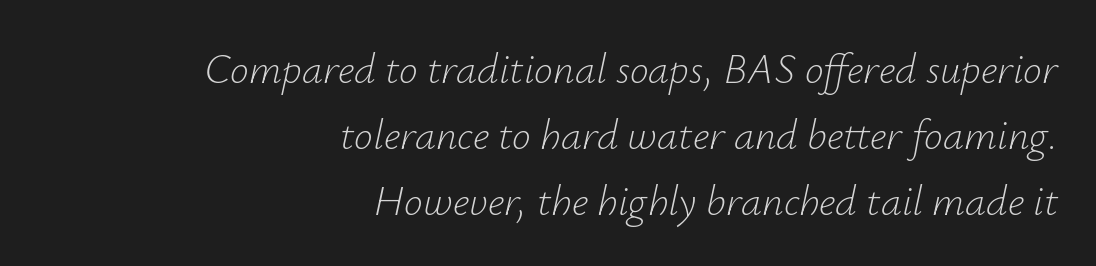
{"italic": "yes", "lean": "right", "slant_degrees": 12, "bold": "no", "weight": "light", "width": "normal", "stroke_contrast": "low", "x_height": "small", "monospaced": "no", "underline": "no", "align": "right", "line_spacing": "normal", "line_spacing_ratio": 1.57, "letter_spacing": "normal", "letter_spacing_em": 0.0, "glyph_px": 42}
